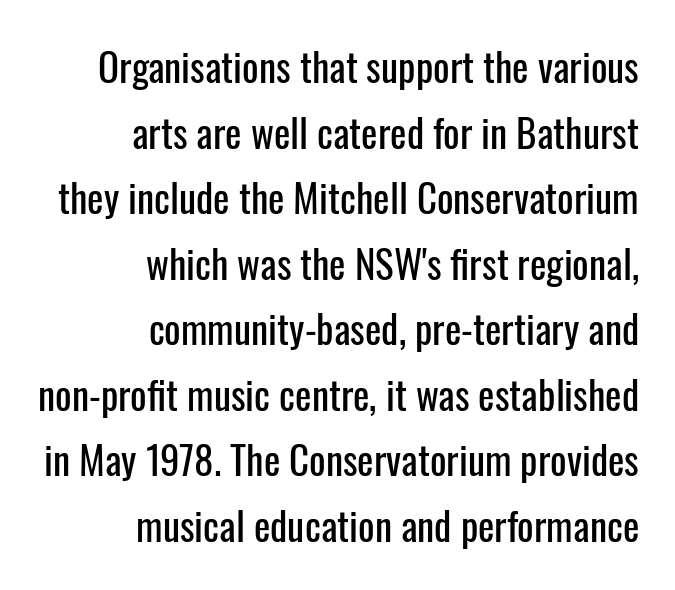
The image shows 39 px condensed sans-serif type, upright; set right-aligned, normal line spacing (1.68x), normal letter spacing, not underlined; low stroke contrast and a medium x-height.
